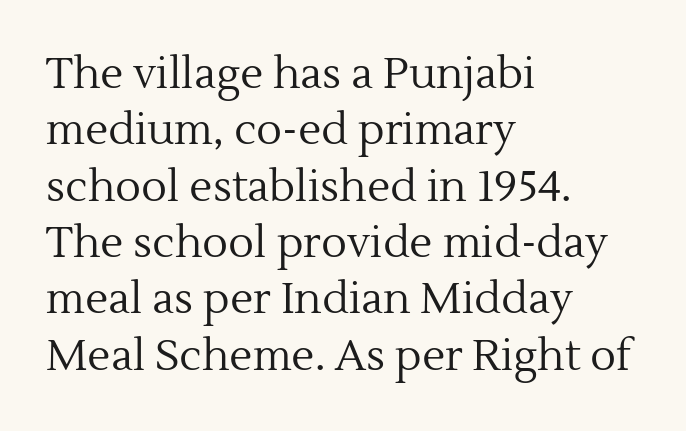
Q: Is the text bold? A: No.
Q: Is the text italic (slanted)? A: No, it is upright.
Q: Is the typeface a serif or a sans-serif typeface? A: Serif.
Q: Is the text underlined? A: No.
Q: How is the paragraph aligned? A: Left-aligned.
Q: Is the spacing between letters normal or unusually wide? A: Normal.
Q: Is the spacing between lines tight, normal or loose? A: Normal.
Q: Width (condensed, normal, or wide)? A: Normal.
Q: x-height? A: Medium.
Q: Monospaced? A: No.
